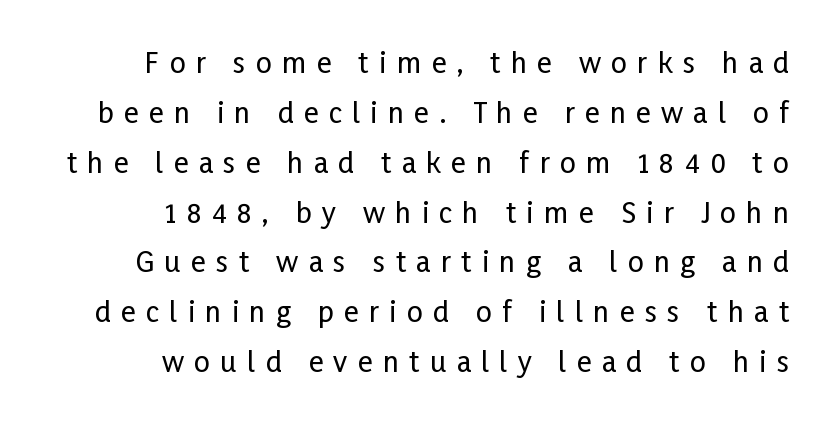
{"serif": "no", "italic": "no", "width": "condensed", "stroke_contrast": "low", "x_height": "medium", "monospaced": "no", "underline": "no", "align": "right", "line_spacing_ratio": 1.78, "letter_spacing": "wide", "letter_spacing_em": 0.37, "glyph_px": 28}
